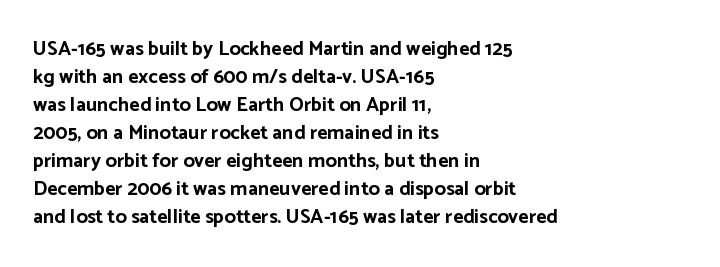
Its strokes are broad and dark, the hallmark of bold type. Plain, unruled lines of type. The paragraph shown leans on its left margin. Reading down the column, the eye jumps a familiar distance to each next line. Vertical strokes here are truly vertical.
